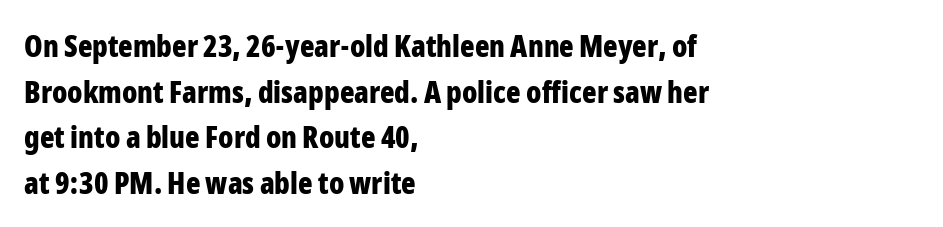
If you drew a ruler down the left edge, every line would touch it. It's the straight-up-and-down kind of type. Its strokes are broad and dark, the hallmark of bold type. Descender tails drop into unmarked territory. Think of a printed novel: that variable character pitch is what you see here. Interline gaps are of average width in this sample.
